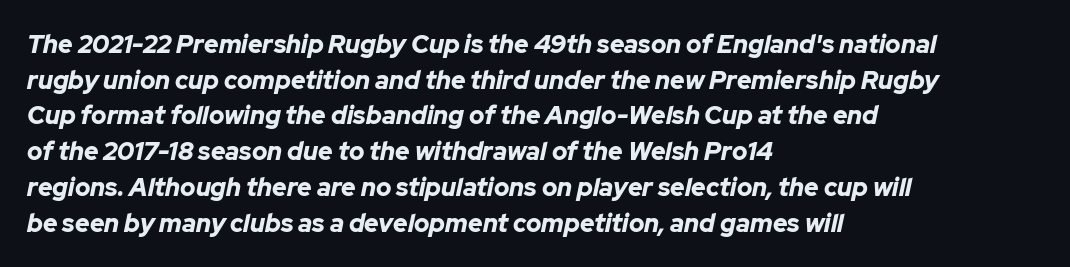
Q: Is the text bold? A: Yes.
Q: Is the text italic (slanted)? A: Yes, it leans right by about 12 degrees.
Q: Is the text underlined? A: No.
Q: How is the paragraph aligned? A: Left-aligned.
Q: Is the spacing between letters normal or unusually wide? A: Normal.
Q: Is the spacing between lines tight, normal or loose? A: Normal.
